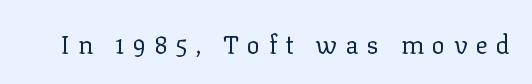
The image shows 25 px text type, upright; set unusually wide letter spacing (+0.33 em), not underlined.
